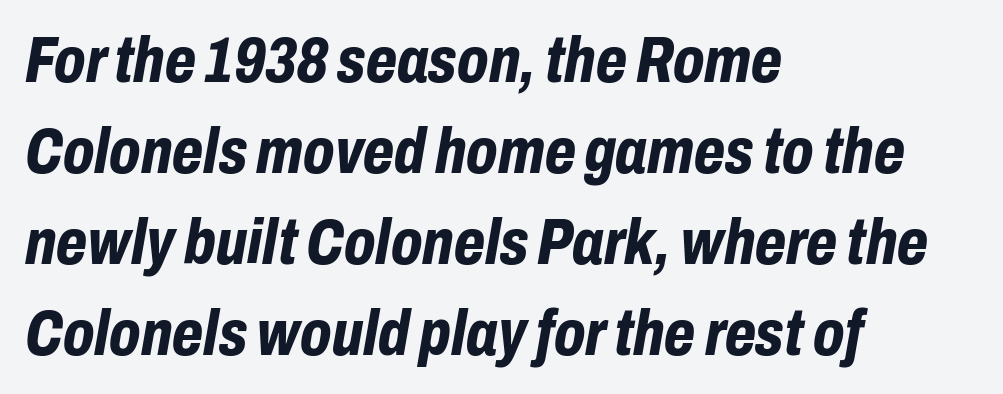
Q: Is the text bold? A: Yes.
Q: Is the text italic (slanted)? A: Yes, it leans right by about 10 degrees.
Q: Is the text underlined? A: No.
Q: How is the paragraph aligned? A: Left-aligned.
Q: Is the spacing between letters normal or unusually wide? A: Normal.
Q: Is the spacing between lines tight, normal or loose? A: Normal.
Q: Width (condensed, normal, or wide)? A: Condensed.
Q: Stroke contrast? A: Low.
Q: x-height? A: Medium.
Q: Monospaced? A: No.
